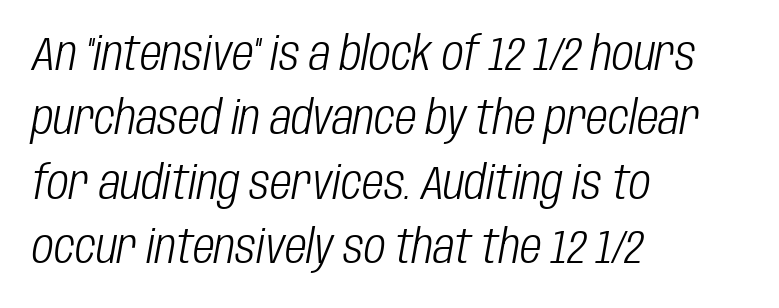
{"italic": "yes", "lean": "right", "slant_degrees": 10, "bold": "no", "weight": "light", "width": "condensed", "stroke_contrast": "low", "x_height": "large", "monospaced": "no", "underline": "no", "align": "left", "line_spacing": "normal", "line_spacing_ratio": 1.37, "letter_spacing": "normal", "letter_spacing_em": 0.0, "glyph_px": 47}
